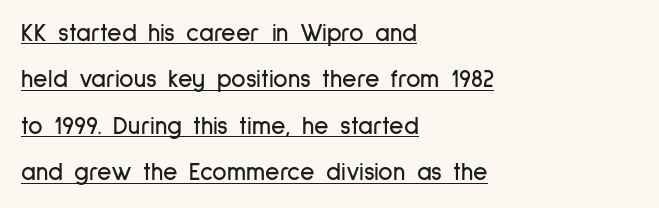
Where is the straight margin? On the left. Nope, not italic — everything's standing straight. Compared with undecorated copy, this sample adds a rule below the words. Short note: letters normally spaced.
